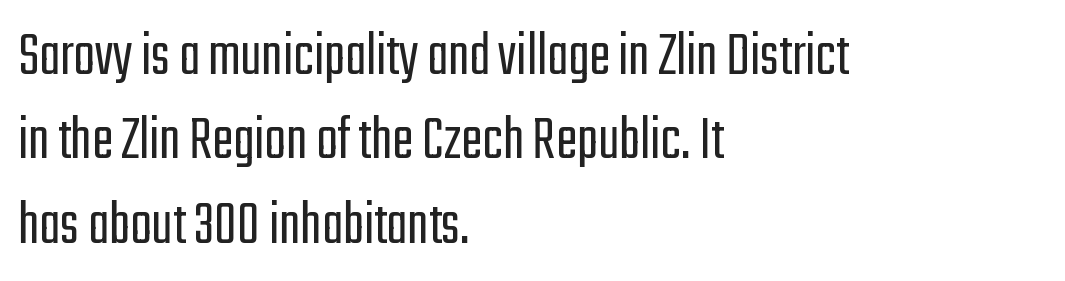
{"serif": "no", "italic": "no", "bold": "no", "weight": "light", "width": "condensed", "stroke_contrast": "low", "x_height": "medium", "monospaced": "no", "underline": "no", "align": "left", "line_spacing": "normal", "line_spacing_ratio": 1.32, "letter_spacing": "normal", "letter_spacing_em": 0.0, "glyph_px": 64}
